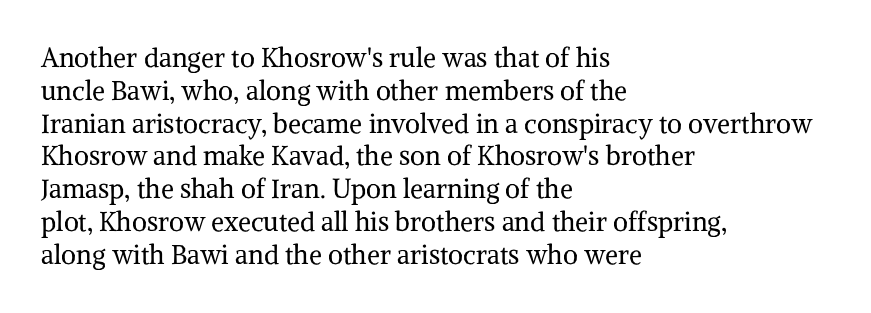
Q: Is the text bold? A: No.
Q: Is the text italic (slanted)? A: No, it is upright.
Q: Is the text underlined? A: No.
Q: How is the paragraph aligned? A: Left-aligned.
Q: Is the spacing between letters normal or unusually wide? A: Normal.
Q: Is the spacing between lines tight, normal or loose? A: Normal.
